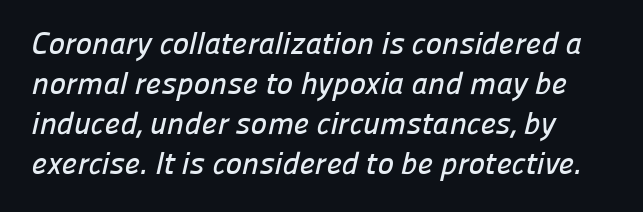
The image shows 31 px sans-serif type; set left-aligned, normal line spacing (1.29x), normal letter spacing, not underlined; low stroke contrast and a medium x-height.
